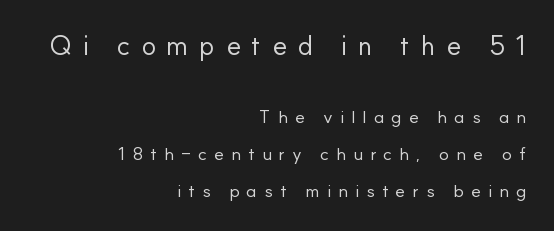
The image shows 27 px text type, upright; set right-aligned, loose line spacing (2.06x), unusually wide letter spacing (+0.4 em), not underlined; the first (top) block is 1.5x larger.
